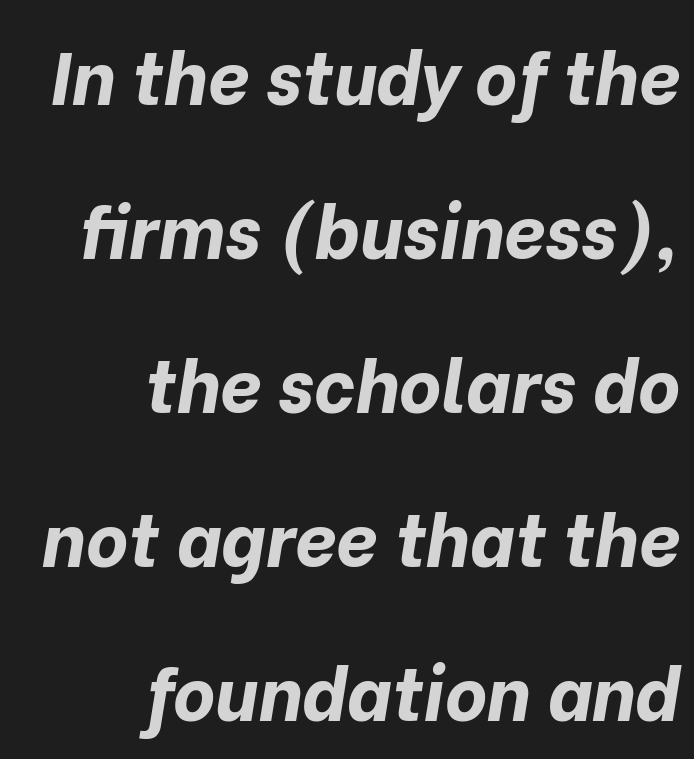
Q: Is the text bold? A: Yes.
Q: Is the text italic (slanted)? A: Yes, it leans right by about 10 degrees.
Q: Is the text underlined? A: No.
Q: How is the paragraph aligned? A: Right-aligned.
Q: Is the spacing between letters normal or unusually wide? A: Normal.
Q: Is the spacing between lines tight, normal or loose? A: Loose.
Q: Width (condensed, normal, or wide)? A: Normal.
Q: Stroke contrast? A: Low.
Q: x-height? A: Medium.
Q: Monospaced? A: No.
